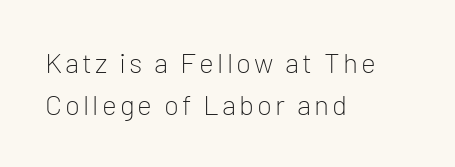
{"serif": "no", "italic": "no", "bold": "no", "weight": "light", "width": "normal", "stroke_contrast": "low", "x_height": "medium", "monospaced": "no", "underline": "no", "align": "left", "line_spacing": "normal", "line_spacing_ratio": 1.5, "glyph_px": 28}
